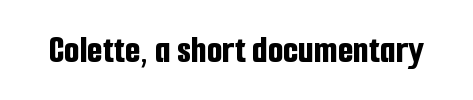
Q: Is the text bold? A: Yes.
Q: Is the text italic (slanted)? A: No, it is upright.
Q: Is the typeface a serif or a sans-serif typeface? A: Sans-serif.
Q: Is the text underlined? A: No.
Q: Is the spacing between letters normal or unusually wide? A: Normal.
Q: Width (condensed, normal, or wide)? A: Condensed.
Q: Stroke contrast? A: Low.
Q: x-height? A: Medium.
Q: Monospaced? A: No.
